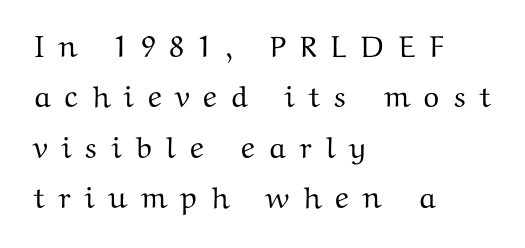
Is the letter spacing exaggerated? Yes — the characters are pushed far apart. These lines sit exactly where default settings would place them. The lettering holds an erect, upright posture throughout. Descender tails drop into unmarked territory. Are there feet on the stems? There are — it's a serif. Do the characters align in a grid? No, the font is proportional.
